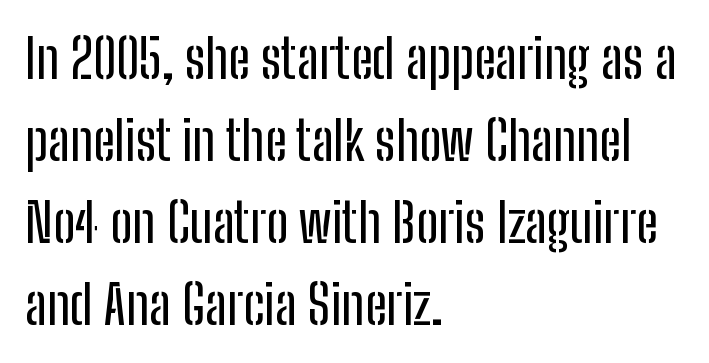
These lines sit exactly where default settings would place them. You could call the tracking neutral — neither tight nor loose. The passage is arranged the way most books set body copy — flush left. The rendering uses natural spacing where letterforms have individual widths.
